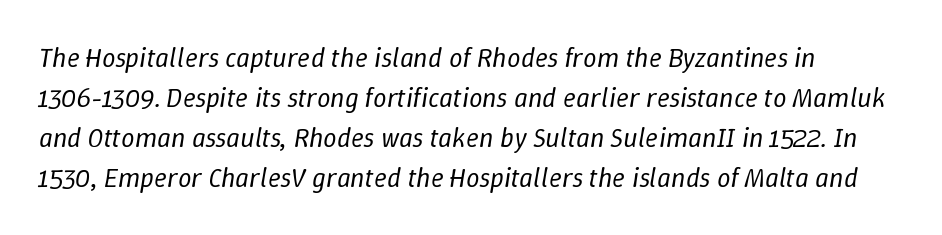
{"italic": "yes", "lean": "right", "slant_degrees": 9, "bold": "no", "underline": "no", "align": "left", "line_spacing": "normal", "line_spacing_ratio": 1.48, "letter_spacing": "normal", "letter_spacing_em": 0.0, "glyph_px": 27}
